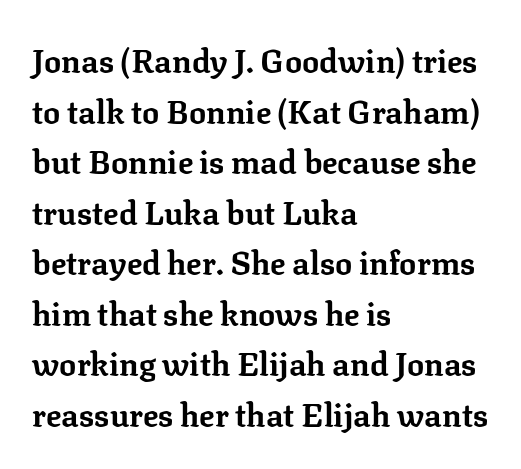
{"serif": "yes", "italic": "no", "bold": "yes", "weight": "bold", "width": "normal", "stroke_contrast": "low", "x_height": "medium", "monospaced": "no", "underline": "no", "align": "left", "line_spacing": "normal", "line_spacing_ratio": 1.58, "letter_spacing": "normal", "letter_spacing_em": 0.0, "glyph_px": 32}
